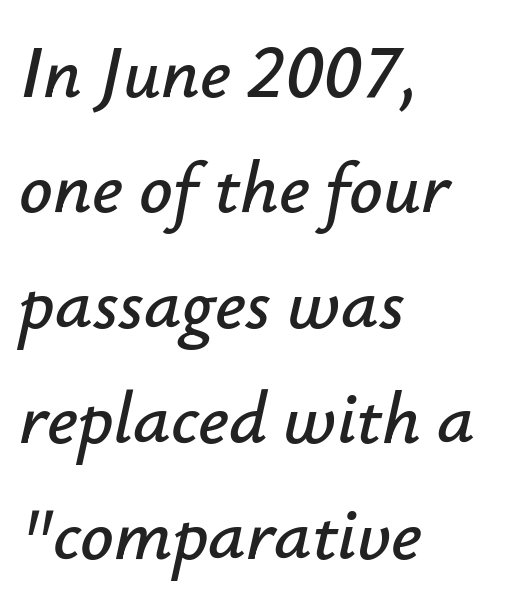
{"italic": "yes", "lean": "right", "slant_degrees": 12, "width": "normal", "stroke_contrast": "low", "x_height": "small", "monospaced": "no", "underline": "no", "align": "left", "line_spacing": "normal", "line_spacing_ratio": 1.56, "letter_spacing": "normal", "letter_spacing_em": 0.0, "glyph_px": 74}
